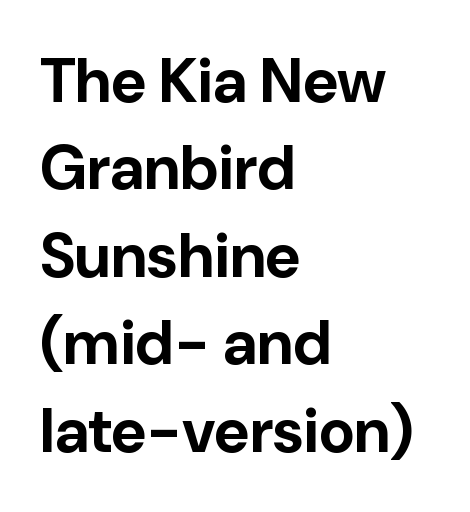
The image shows 62 px bold sans-serif type, upright; set left-aligned, normal line spacing (1.41x), normal letter spacing, not underlined; low stroke contrast and a medium x-height.
